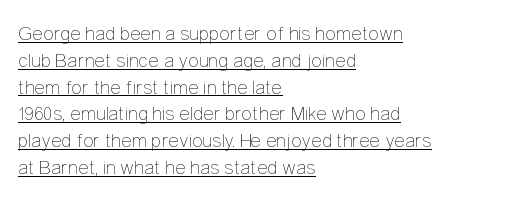
{"italic": "no", "bold": "no", "underline": "yes", "align": "left", "line_spacing": "normal", "line_spacing_ratio": 1.34, "letter_spacing": "normal", "letter_spacing_em": 0.0, "glyph_px": 20}
